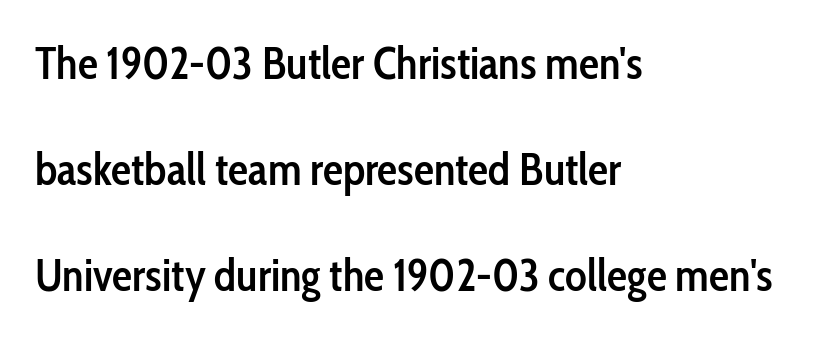
The image shows 45 px semibold, condensed sans-serif type, upright; set left-aligned, loose line spacing (2.36x), normal letter spacing, not underlined; low stroke contrast and a medium x-height.
